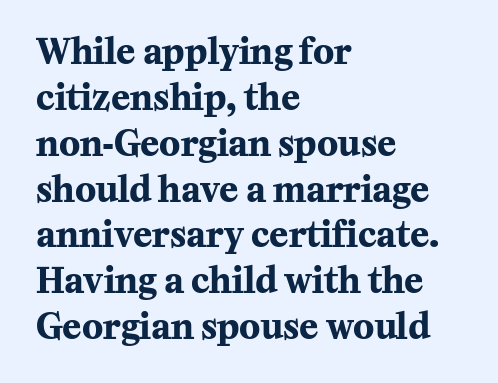
This rendering features lettering with no underline. Line starts are locked; line ends wander. The passage shown stacks its lines at a standard gap. This is the regular roman posture of the typeface.
